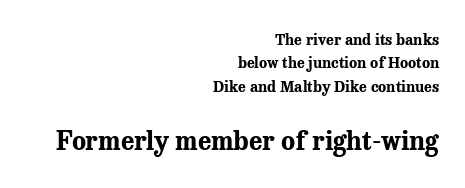
Visually, the bottom section dominates because its glyphs are scaled up. A student would call this right alignment; a typographer would say flush right, rag left. The axis of the letterforms is exactly vertical. Plain, unruled lines of type. On the weight axis this lands at bold, roughly 700.
